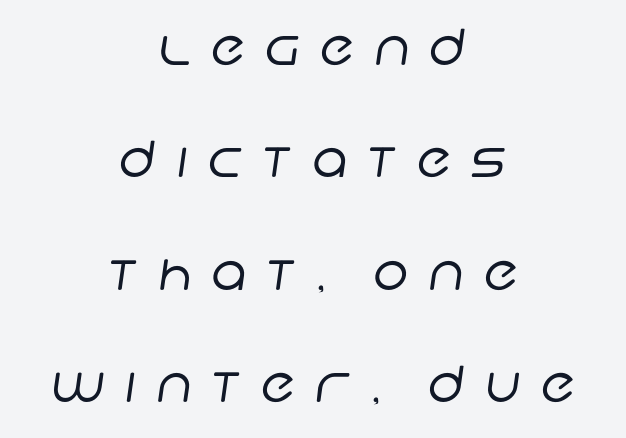
{"serif": "no", "bold": "no", "weight": "regular", "width": "normal", "stroke_contrast": "low", "x_height": "large", "monospaced": "no", "underline": "no", "align": "center", "line_spacing": "loose", "line_spacing_ratio": 2.25, "letter_spacing": "wide", "letter_spacing_em": 0.4, "glyph_px": 50}
